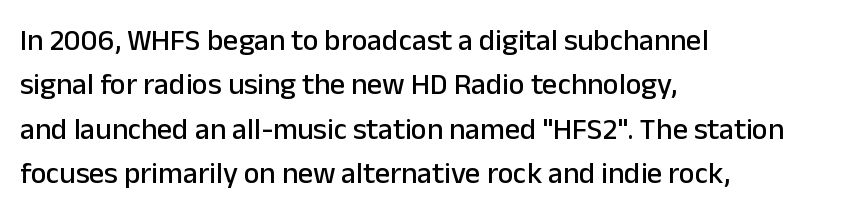
The image shows 30 px sans-serif type, upright; set left-aligned, normal line spacing (1.48x), normal letter spacing, not underlined; low stroke contrast and a medium x-height.
